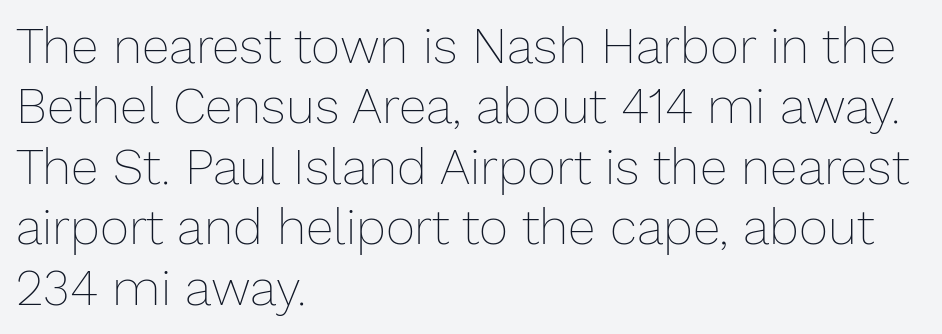
Quick note: underline off. Rendered with straight, roman letterforms. Varying glyph widths throughout — classic text-font behaviour. Observe the ordinary spacing: letters are neighbours, not strangers. Stems here are at most as thick as an everyday book face. Line starts are locked; line ends wander.
